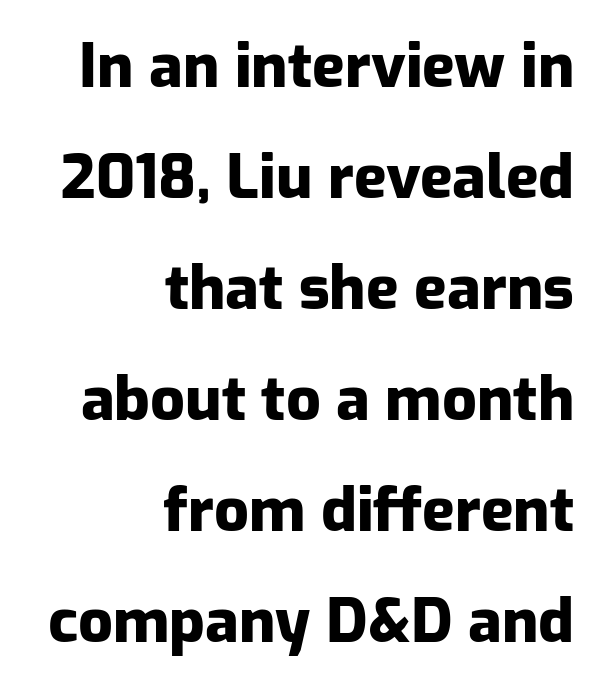
Posture: straight, roman, zero tilt. In terms of weight, the rendering is a true, heavy bold. This sample is right-justified, so line beginnings fall wherever the words allow. What kind of face is this? One without serifs — a sans. Each word holds together tightly as a unit, with standard inter-letter gaps.
